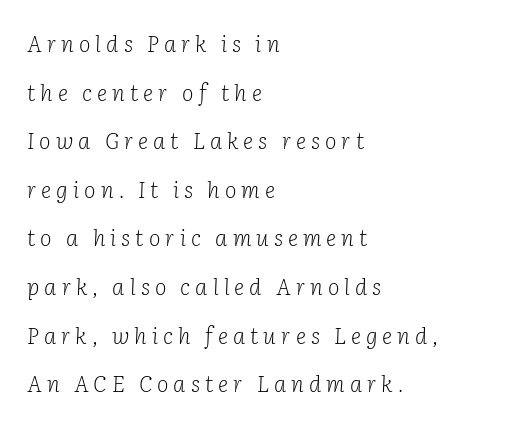
The image shows 22 px text type, italic (leaning right); set left-aligned, loose line spacing (2.21x), unusually wide letter spacing (+0.23 em), not underlined.
